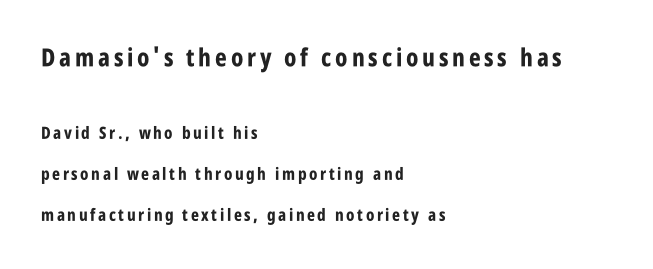
Q: Is the text bold? A: Yes.
Q: Is the text italic (slanted)? A: No, it is upright.
Q: Is the text underlined? A: No.
Q: How is the paragraph aligned? A: Left-aligned.
Q: Is the spacing between lines tight, normal or loose? A: Loose.
Q: Which block of text is set in a larger size, the first (top) or the second (bottom)? A: The first (top) one.
